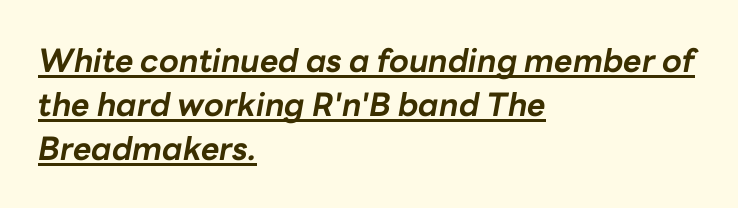
Q: Is the text bold? A: Yes.
Q: Is the text italic (slanted)? A: Yes, it leans right by about 10 degrees.
Q: Is the text underlined? A: Yes.
Q: How is the paragraph aligned? A: Left-aligned.
Q: Is the spacing between letters normal or unusually wide? A: Normal.
Q: Is the spacing between lines tight, normal or loose? A: Normal.
Q: Width (condensed, normal, or wide)? A: Normal.
Q: Stroke contrast? A: Low.
Q: x-height? A: Medium.
Q: Monospaced? A: No.
